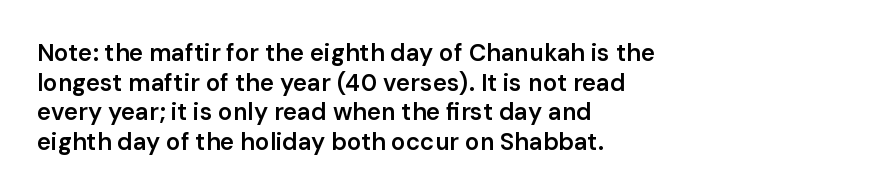
{"italic": "no", "bold": "semi", "underline": "no", "align": "left", "line_spacing_ratio": 1.23, "letter_spacing": "normal", "letter_spacing_em": 0.0, "glyph_px": 24}
